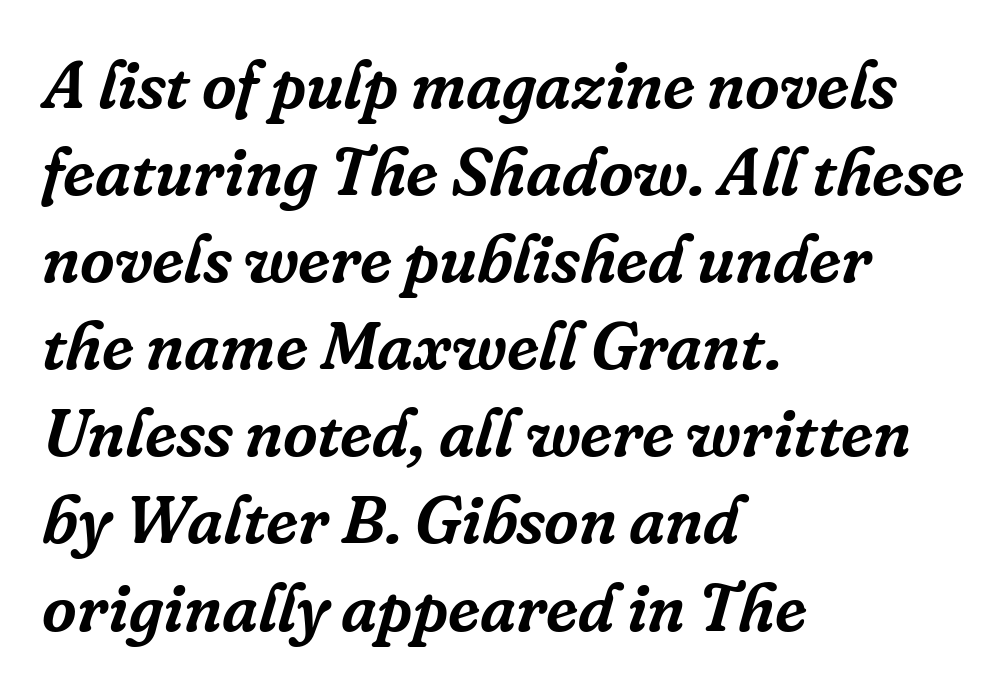
Q: Is the text italic (slanted)? A: Yes, it leans right by about 16 degrees.
Q: Is the typeface a serif or a sans-serif typeface? A: Serif.
Q: Is the text underlined? A: No.
Q: How is the paragraph aligned? A: Left-aligned.
Q: Is the spacing between letters normal or unusually wide? A: Normal.
Q: Is the spacing between lines tight, normal or loose? A: Normal.
Q: Width (condensed, normal, or wide)? A: Normal.
Q: Stroke contrast? A: Low.
Q: x-height? A: Medium.
Q: Monospaced? A: No.
